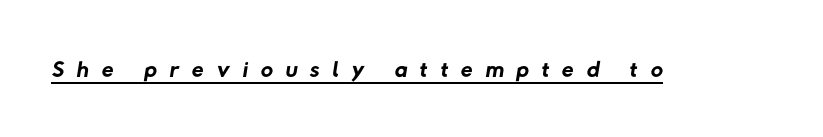
The type is letterspaced generously, with wide tracking. Students, observe the line beneath the letters — that is underlining. No heavy texture on the line: the type isn't bold. Is this a fixed-width face? No — the glyphs have proportional, varying widths.
